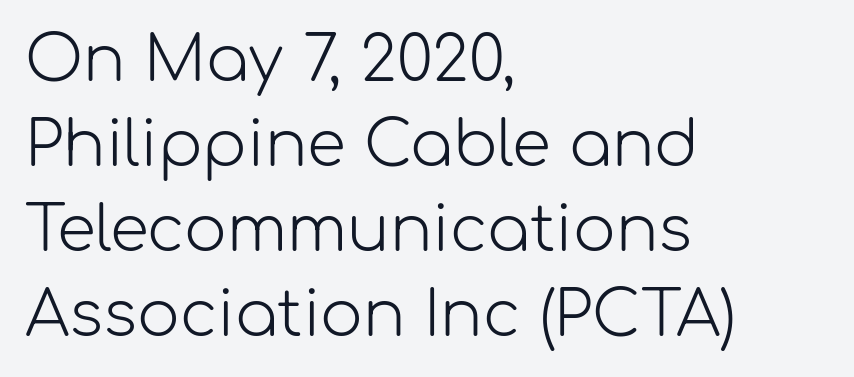
Q: Is the text bold? A: No.
Q: Is the text italic (slanted)? A: No, it is upright.
Q: Is the typeface a serif or a sans-serif typeface? A: Sans-serif.
Q: Is the text underlined? A: No.
Q: How is the paragraph aligned? A: Left-aligned.
Q: Is the spacing between letters normal or unusually wide? A: Normal.
Q: Is the spacing between lines tight, normal or loose? A: Normal.
Q: Width (condensed, normal, or wide)? A: Normal.
Q: Stroke contrast? A: Low.
Q: x-height? A: Medium.
Q: Monospaced? A: No.
